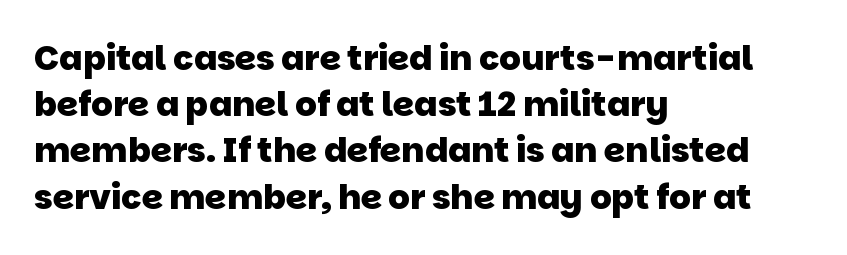
Inter-character spacing is left at the font's built-in metrics. Compared with typical paragraphs, the rows here are spaced about the same. Heavy-handed strokes throughout: this text is bold. Each letter keeps its own natural width here, so spacing adapts to shape. You can tell from the bare stems that sans-serif type was used. If you drew a ruler down the left edge, every line would touch it.
